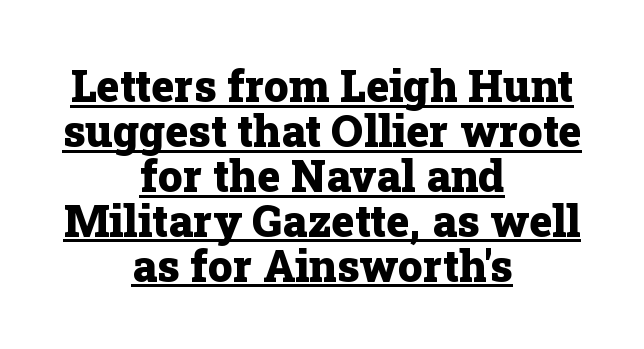
The line texture is even and compact thanks to regular tracking. Is this a sans? No — the strokes have serifs. A dark, heavy texture on the line: the type is bold. Reading down the column, the eye jumps only a short way to each next line. One-word summary of the alignment: center. The lettering holds an erect, upright posture throughout.
